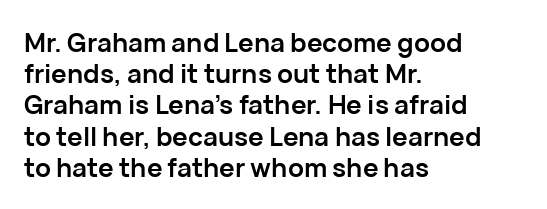
Q: Is the text bold? A: Yes.
Q: Is the text italic (slanted)? A: No, it is upright.
Q: Is the text underlined? A: No.
Q: How is the paragraph aligned? A: Left-aligned.
Q: Is the spacing between letters normal or unusually wide? A: Normal.
